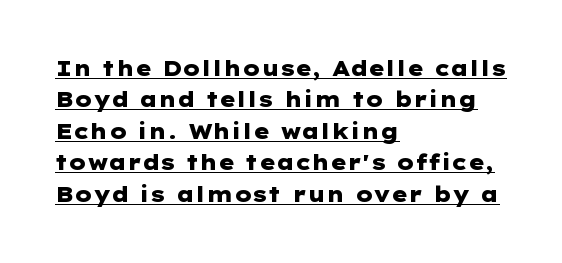
Q: Is the text bold? A: Yes.
Q: Is the text italic (slanted)? A: No, it is upright.
Q: Is the text underlined? A: Yes.
Q: How is the paragraph aligned? A: Left-aligned.
Q: Is the spacing between letters normal or unusually wide? A: Normal.
Q: Is the spacing between lines tight, normal or loose? A: Normal.
